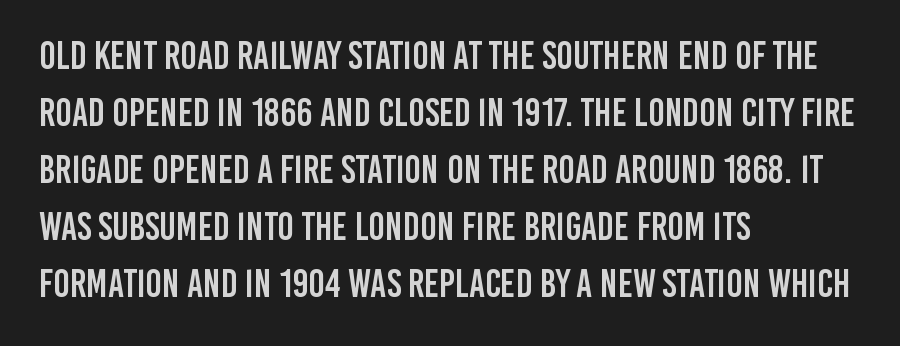
{"serif": "no", "italic": "no", "width": "condensed", "stroke_contrast": "low", "x_height": "large", "monospaced": "no", "underline": "no", "align": "left", "line_spacing": "normal", "line_spacing_ratio": 1.46, "letter_spacing": "normal", "letter_spacing_em": 0.0, "glyph_px": 39}
